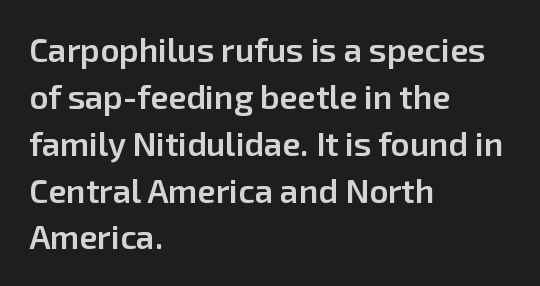
The image shows 33 px semibold sans-serif type, upright; set left-aligned, normal line spacing (1.42x), normal letter spacing, not underlined; low stroke contrast and a medium x-height.
